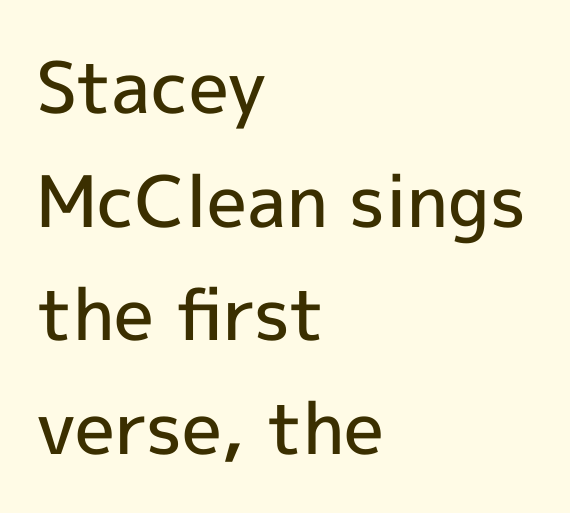
Strokes here are thickened, but only to semibold level. Is this a sans? Yes — the strokes have no serifs. Proportional: the letters do not fall into vertical columns. Words float on clear page, feet unadorned. The letters stand upright; this is a roman face. Notice how descenders clear the ascenders below comfortably — that's standard leading.
